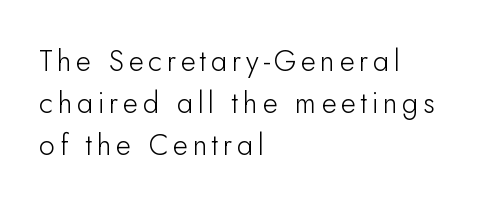
The image shows 29 px light sans-serif type, upright; set left-aligned, normal line spacing (1.45x), not underlined; low stroke contrast and a small x-height.
